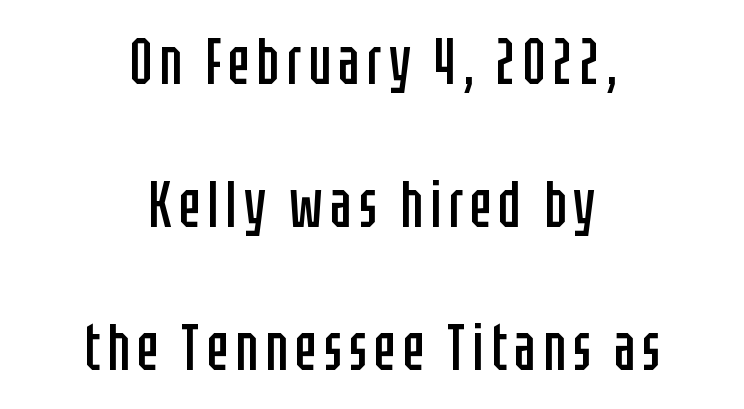
The rag falls on both sides of this text block equally. Quick note: underline off. The axis of the letterforms is exactly vertical. Do the characters align in a grid? No, the font is proportional.
